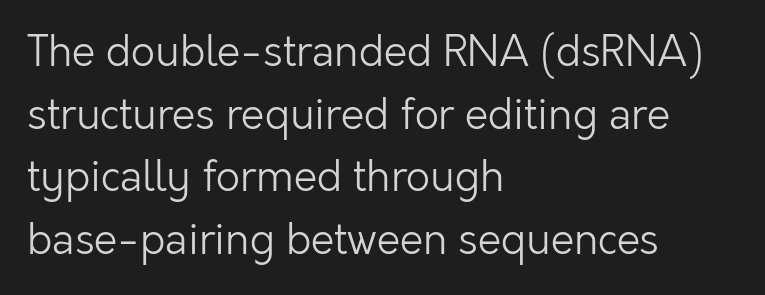
The image shows 42 px light sans-serif type, upright; set left-aligned, normal line spacing (1.49x), normal letter spacing, not underlined; low stroke contrast and a medium x-height.
